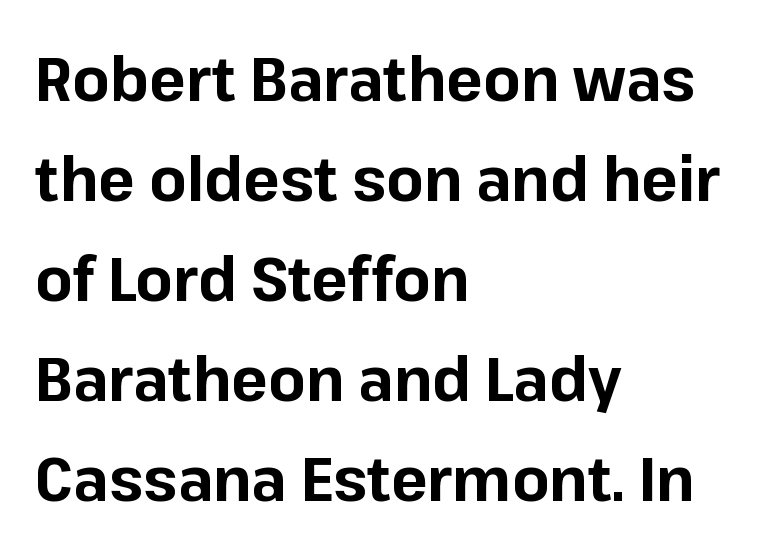
{"serif": "no", "italic": "no", "bold": "yes", "weight": "bold", "width": "normal", "stroke_contrast": "low", "x_height": "medium", "monospaced": "no", "underline": "no", "align": "left", "line_spacing": "normal", "line_spacing_ratio": 1.64, "letter_spacing": "normal", "letter_spacing_em": 0.0, "glyph_px": 61}
